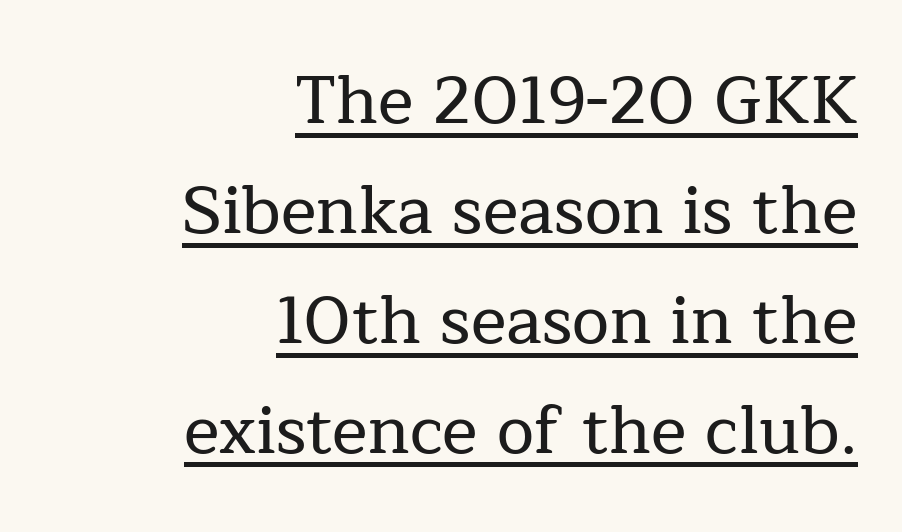
Q: Is the text italic (slanted)? A: No, it is upright.
Q: Is the typeface a serif or a sans-serif typeface? A: Serif.
Q: Is the text underlined? A: Yes.
Q: How is the paragraph aligned? A: Right-aligned.
Q: Is the spacing between letters normal or unusually wide? A: Normal.
Q: Is the spacing between lines tight, normal or loose? A: Normal.
Q: Width (condensed, normal, or wide)? A: Normal.
Q: Stroke contrast? A: Low.
Q: x-height? A: Medium.
Q: Monospaced? A: No.
